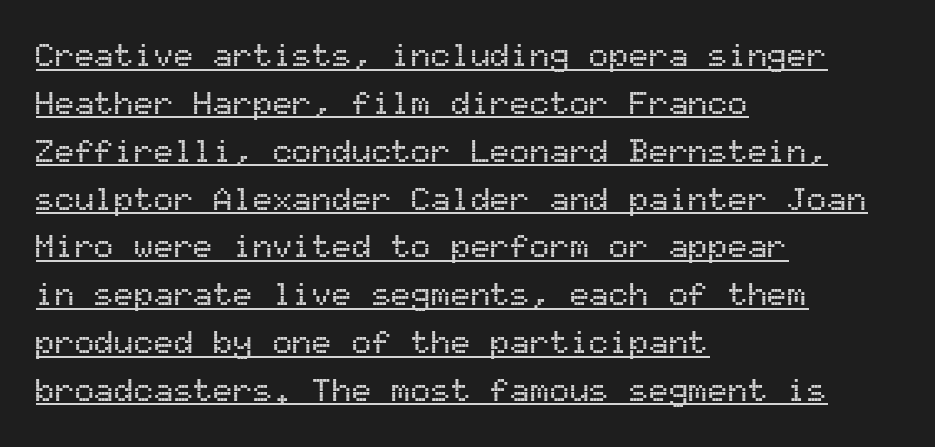
{"serif": "no", "italic": "no", "width": "normal", "stroke_contrast": "medium", "x_height": "medium", "monospaced": "yes", "underline": "yes", "align": "left", "line_spacing": "normal", "line_spacing_ratio": 1.45, "letter_spacing": "normal", "letter_spacing_em": 0.0, "glyph_px": 33}
